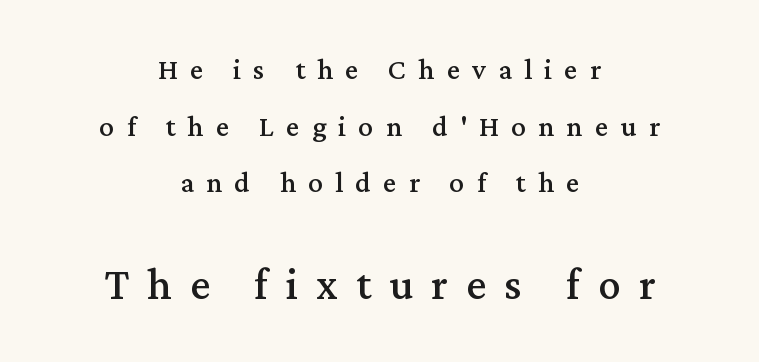
Is there any slant? The stems are plumb. Decoration check: the copy has no underline. A student would notice the bottom passage is typeset larger than what precedes it. Between one letter and the next there's a generous, obvious gap. This rendering employs a face with finishing strokes, i.e., a serif. Layout note: lines centered.
